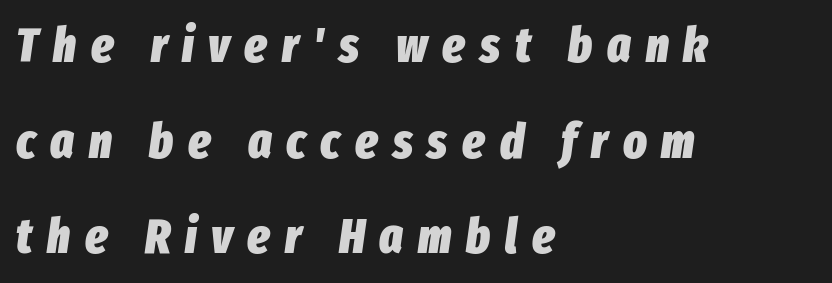
Notice the wide empty band between every row — that's loose leading. Spacing verdict: proportional, widths tailored to each character. The tracking reads as deliberately expanded to a designer's eye. Thick stems and heavy bowls — unmistakably bold.
